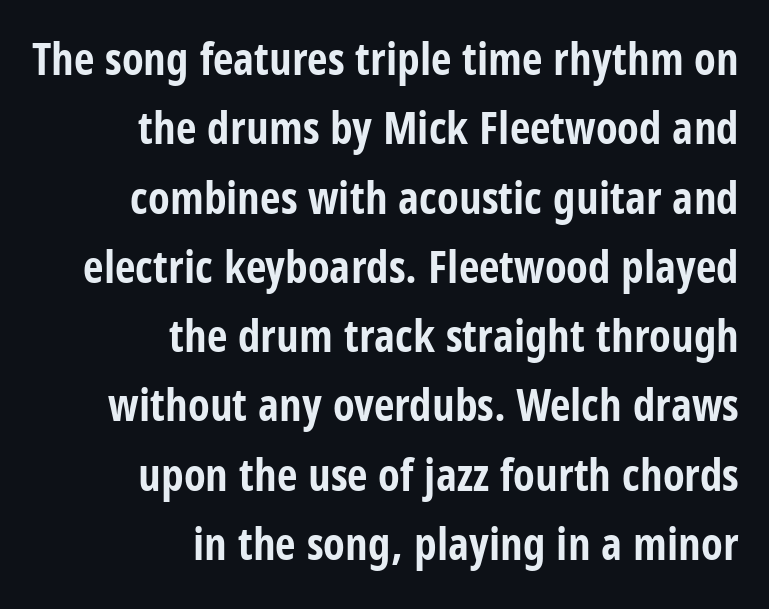
Q: Is the text bold? A: Yes.
Q: Is the text italic (slanted)? A: No, it is upright.
Q: Is the typeface a serif or a sans-serif typeface? A: Sans-serif.
Q: Is the text underlined? A: No.
Q: How is the paragraph aligned? A: Right-aligned.
Q: Is the spacing between letters normal or unusually wide? A: Normal.
Q: Is the spacing between lines tight, normal or loose? A: Normal.
Q: Width (condensed, normal, or wide)? A: Condensed.
Q: Stroke contrast? A: Low.
Q: x-height? A: Large.
Q: Monospaced? A: No.
